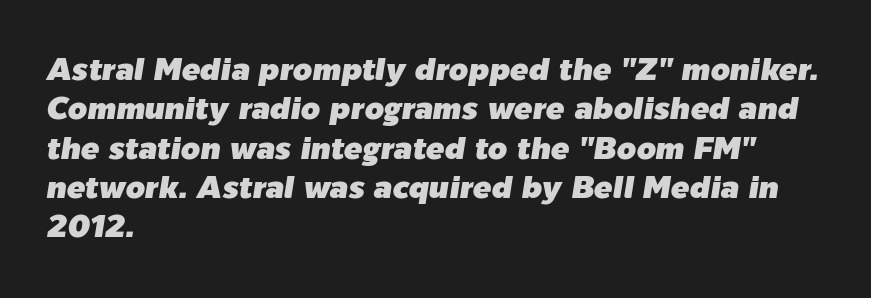
{"italic": "yes", "lean": "right", "slant_degrees": 9, "width": "normal", "stroke_contrast": "low", "x_height": "medium", "monospaced": "no", "underline": "no", "align": "left", "line_spacing": "normal", "line_spacing_ratio": 1.27, "letter_spacing": "normal", "letter_spacing_em": 0.0, "glyph_px": 31}
